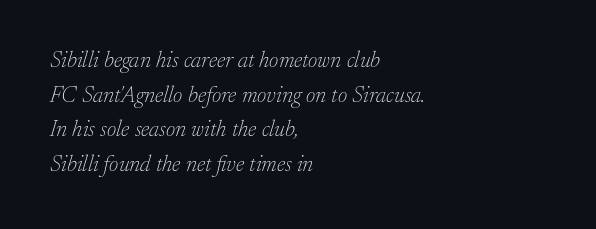
Q: Is the text bold? A: No.
Q: Is the text italic (slanted)? A: Yes, it leans right by about 17 degrees.
Q: Is the text underlined? A: No.
Q: How is the paragraph aligned? A: Left-aligned.
Q: Is the spacing between letters normal or unusually wide? A: Normal.
Q: Is the spacing between lines tight, normal or loose? A: Normal.
